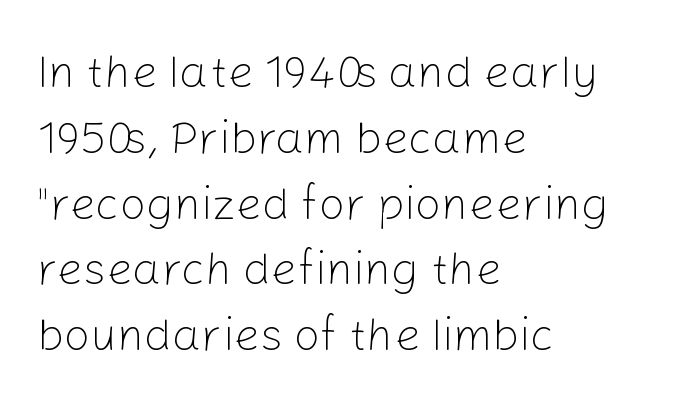
{"serif": "no", "italic": "no", "bold": "no", "weight": "light", "width": "normal", "stroke_contrast": "low", "x_height": "medium", "monospaced": "no", "underline": "no", "align": "left", "line_spacing": "normal", "line_spacing_ratio": 1.43, "letter_spacing": "normal", "letter_spacing_em": 0.0, "glyph_px": 46}
